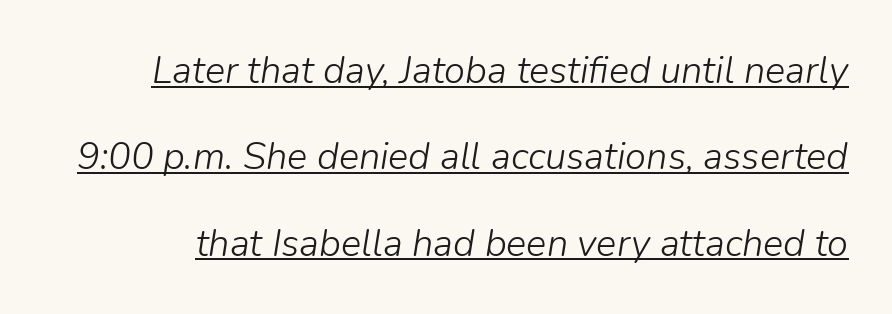
Q: Is the text bold? A: No.
Q: Is the text italic (slanted)? A: Yes, it leans right by about 9 degrees.
Q: Is the text underlined? A: Yes.
Q: Is the spacing between letters normal or unusually wide? A: Normal.
Q: Is the spacing between lines tight, normal or loose? A: Loose.
Q: Width (condensed, normal, or wide)? A: Normal.
Q: Stroke contrast? A: Low.
Q: x-height? A: Medium.
Q: Monospaced? A: No.
